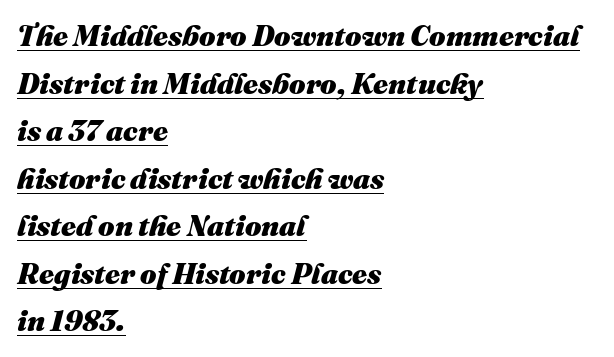
Q: Is the text bold? A: Yes.
Q: Is the text italic (slanted)? A: Yes, it leans right by about 16 degrees.
Q: Is the text underlined? A: Yes.
Q: How is the paragraph aligned? A: Left-aligned.
Q: Is the spacing between letters normal or unusually wide? A: Normal.
Q: Is the spacing between lines tight, normal or loose? A: Normal.
Q: Width (condensed, normal, or wide)? A: Normal.
Q: Stroke contrast? A: Medium.
Q: x-height? A: Medium.
Q: Monospaced? A: No.
